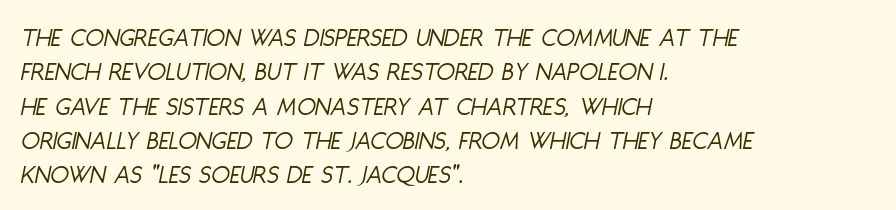
The image shows 27 px text type, italic (leaning right); set left-aligned, normal line spacing (1.27x), normal letter spacing, not underlined.
